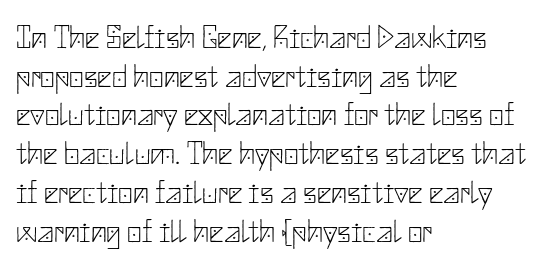
Q: Is the text bold? A: No.
Q: Is the text italic (slanted)? A: No, it is upright.
Q: Is the typeface a serif or a sans-serif typeface? A: Sans-serif.
Q: Is the text underlined? A: No.
Q: How is the paragraph aligned? A: Left-aligned.
Q: Is the spacing between letters normal or unusually wide? A: Normal.
Q: Width (condensed, normal, or wide)? A: Normal.
Q: Stroke contrast? A: Low.
Q: x-height? A: Small.
